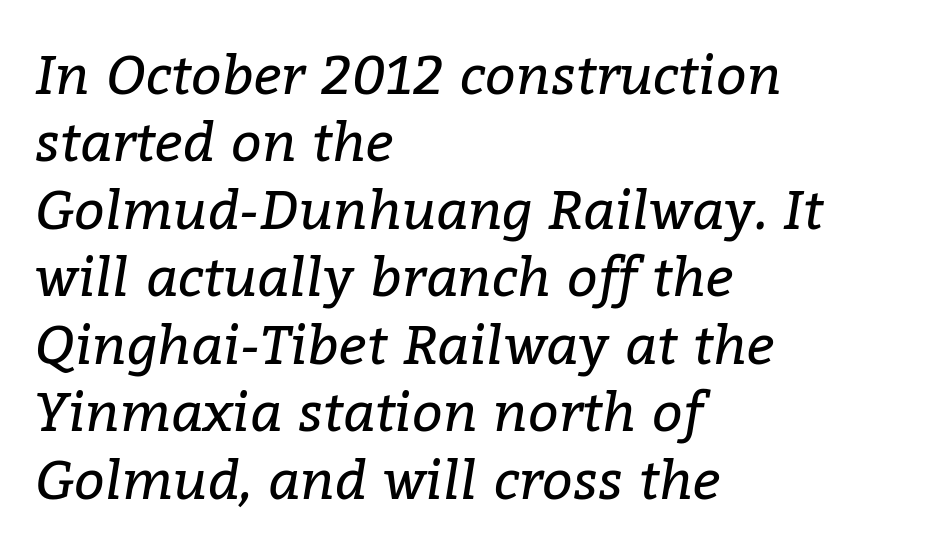
The image shows 54 px regular-weight serif type, italic (leaning right); set left-aligned, normal line spacing (1.25x), normal letter spacing, not underlined; low stroke contrast and a medium x-height.
